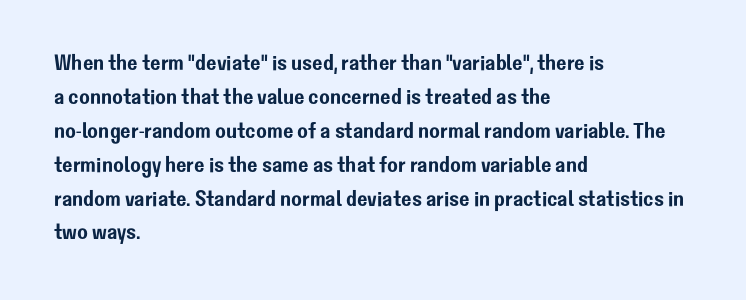
The image shows 22 px text type, upright; set left-aligned, normal line spacing (1.54x), normal letter spacing, not underlined.
